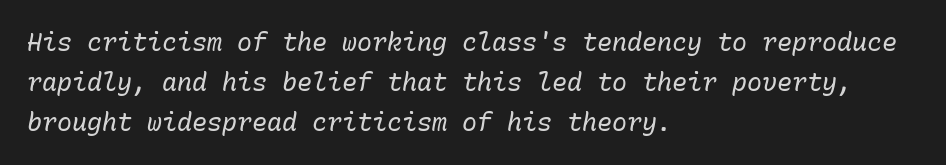
{"italic": "yes", "lean": "right", "slant_degrees": 10, "bold": "no", "underline": "no", "align": "left", "line_spacing": "normal", "line_spacing_ratio": 1.6, "letter_spacing": "normal", "letter_spacing_em": 0.0, "glyph_px": 25}
